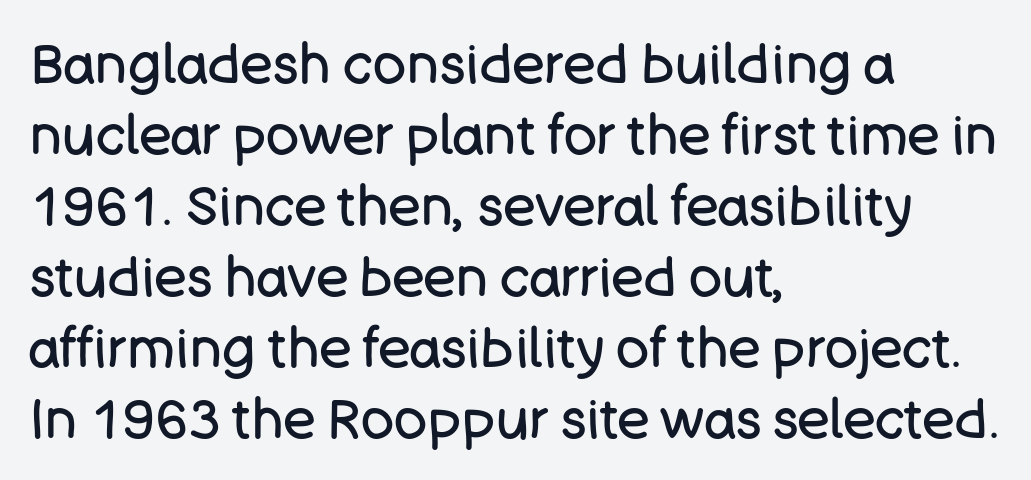
Q: Is the text bold? A: No.
Q: Is the text italic (slanted)? A: No, it is upright.
Q: Is the typeface a serif or a sans-serif typeface? A: Sans-serif.
Q: Is the text underlined? A: No.
Q: How is the paragraph aligned? A: Left-aligned.
Q: Is the spacing between letters normal or unusually wide? A: Normal.
Q: Is the spacing between lines tight, normal or loose? A: Normal.
Q: Width (condensed, normal, or wide)? A: Normal.
Q: Stroke contrast? A: Low.
Q: x-height? A: Large.
Q: Monospaced? A: No.
